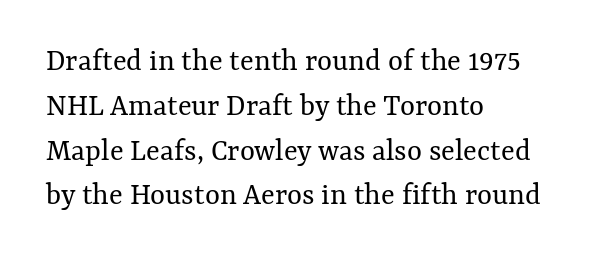
{"italic": "no", "bold": "no", "weight": "regular", "width": "normal", "stroke_contrast": "medium", "x_height": "medium", "monospaced": "no", "underline": "no", "align": "left", "line_spacing": "normal", "line_spacing_ratio": 1.4, "letter_spacing": "normal", "letter_spacing_em": 0.0, "glyph_px": 32}
